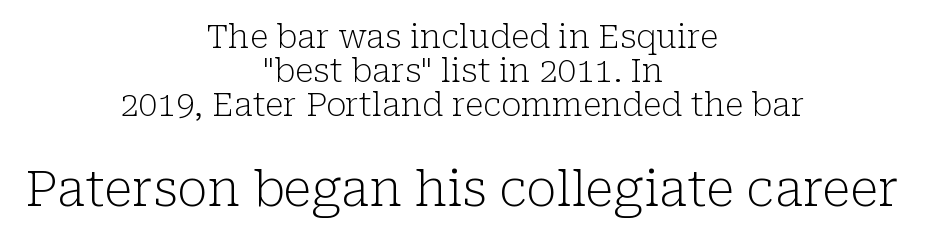
The typesetting does not lean heavy: it is not bold. Look at the glyph heights: the lower group is clearly the bigger setting. Rendered with straight, roman letterforms. Spacing between characters is what you'd get straight out of the box. Interline gaps are noticeably narrow in this sample. The paragraph shown floats in the horizontal middle.
